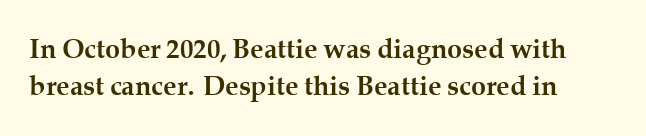
Q: Is the text bold? A: Yes.
Q: Is the text italic (slanted)? A: No, it is upright.
Q: Is the text underlined? A: No.
Q: How is the paragraph aligned? A: Left-aligned.
Q: Is the spacing between letters normal or unusually wide? A: Normal.
Q: Is the spacing between lines tight, normal or loose? A: Normal.
